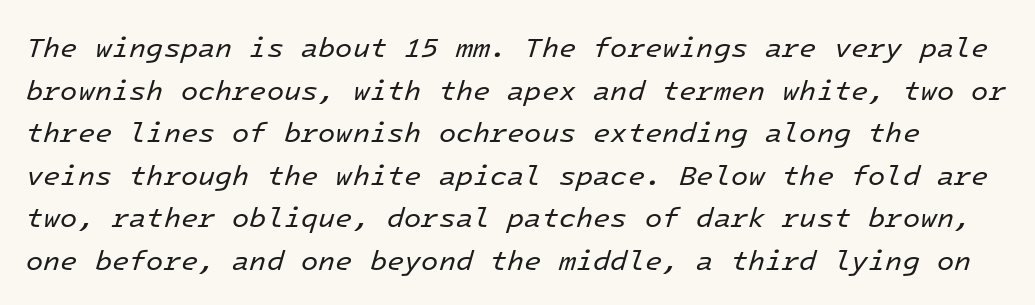
The image shows 28 px regular-weight type, italic (leaning right), monospaced; set normal line spacing (1.52x), normal letter spacing, not underlined; low stroke contrast and a medium x-height.
